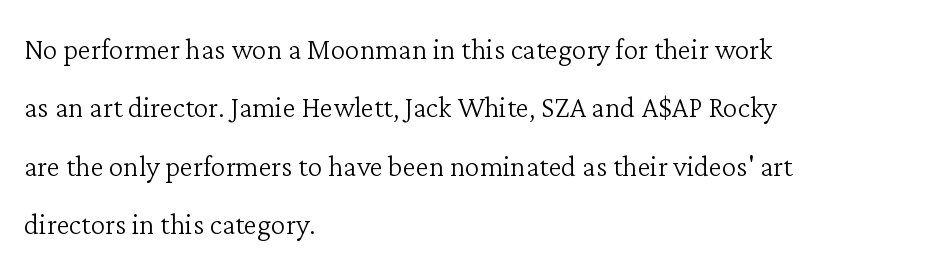
{"serif": "yes", "italic": "no", "bold": "no", "weight": "light", "width": "normal", "stroke_contrast": "low", "x_height": "medium", "monospaced": "no", "underline": "no", "align": "left", "line_spacing": "normal", "line_spacing_ratio": 1.58, "letter_spacing": "normal", "letter_spacing_em": 0.0, "glyph_px": 37}
